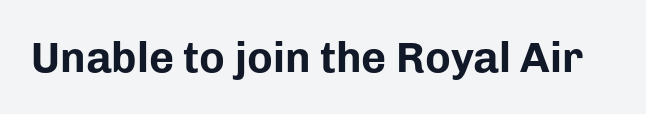
I'd call this a sans setting — the letters go barefoot. It's the straight-up-and-down kind of type. This rendering leaves character spacing at its baseline value. The face used here is proportionally spaced, like ordinary book or web type. Heft: maximum for text — a bold. Clear beneath every line of the passage.
